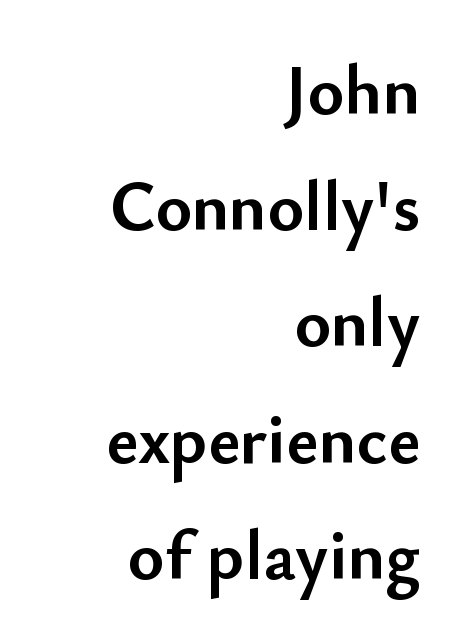
{"serif": "no", "italic": "no", "bold": "yes", "weight": "semibold", "width": "normal", "stroke_contrast": "low", "x_height": "small", "monospaced": "no", "underline": "no", "align": "right", "line_spacing": "normal", "line_spacing_ratio": 1.66, "letter_spacing": "normal", "letter_spacing_em": 0.0, "glyph_px": 70}
